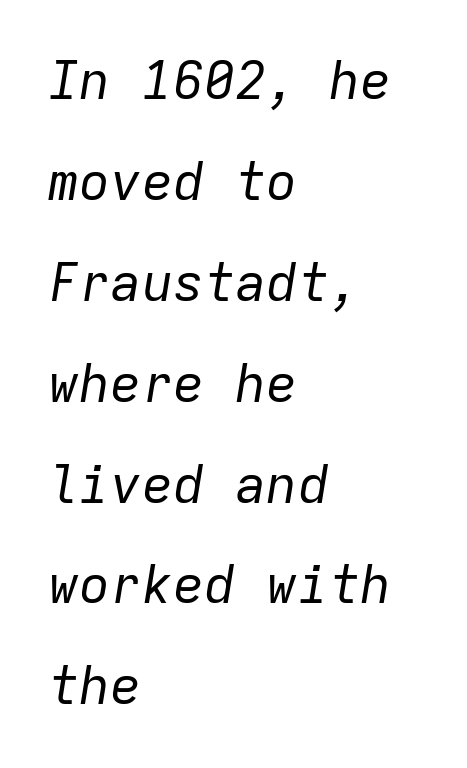
{"italic": "yes", "lean": "right", "slant_degrees": 9, "bold": "no", "weight": "regular", "width": "normal", "stroke_contrast": "low", "x_height": "medium", "monospaced": "yes", "underline": "no", "align": "left", "line_spacing": "loose", "line_spacing_ratio": 1.94, "letter_spacing": "normal", "letter_spacing_em": 0.0, "glyph_px": 52}
